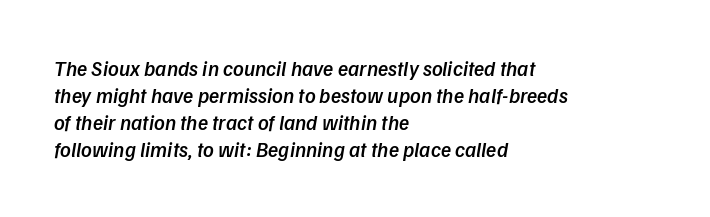
On the weight axis this lands at semibold, roughly 600. The space directly below the letters is spotless. Vertical spacing — default. The passage shown has conventional tracking throughout.
